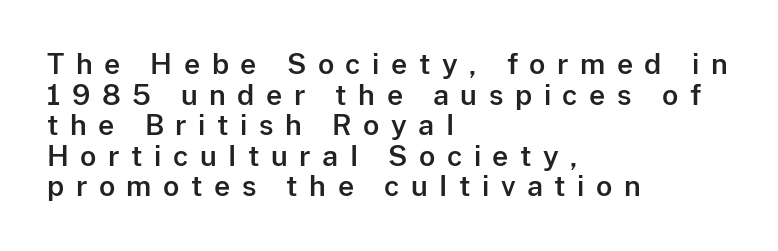
In terms of letterspacing, this is a distinctly airy, spread setting. It's the straight-up-and-down kind of type. The text was rendered using a sans face with plain stroke endings. Caption: multi-line text, flush left, ragged right. This sample trades vertical openness for compactness between lines. Each letter keeps its own natural width here, so spacing adapts to shape.
